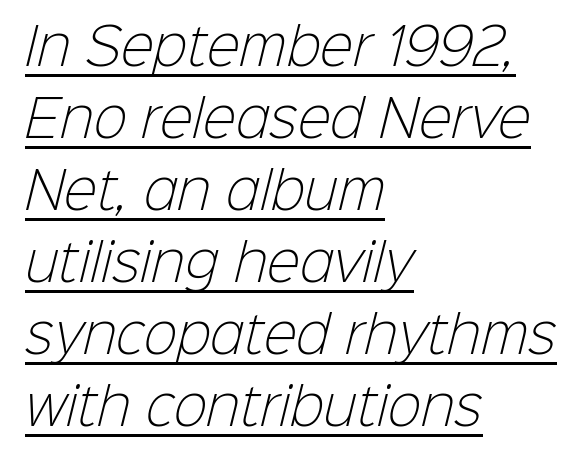
The image shows 50 px light sans-serif type; set left-aligned, normal line spacing (1.44x), normal letter spacing, underlined; low stroke contrast and a medium x-height.
